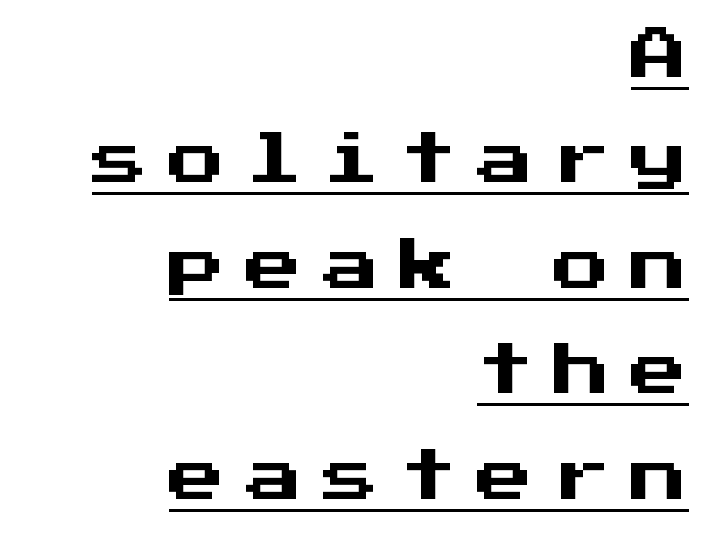
Is the letter spacing exaggerated? Yes — the characters are pushed far apart. Compared with undecorated copy, this sample adds a rule below the words. This sample has the even, mechanical cadence of fixed-width lettering. Unlike italic type, these characters show no tilt at all. Does the copy run flush right? Yes — the right margin is perfectly even.
